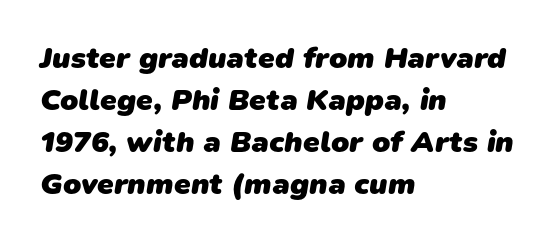
Thick stems and heavy bowls — unmistakably bold. The string is rendered with underlining switched off. This sample keeps an unexceptional amount of space between lines. Looks like regular typesetting: each glyph gets only the width it needs.
